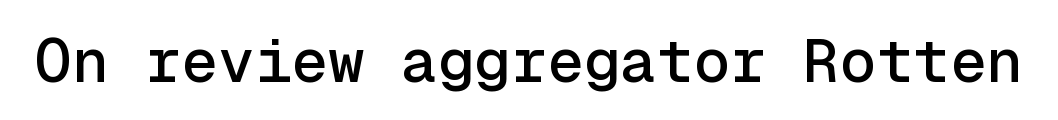
The image shows 61 px sans-serif type, upright, monospaced; set normal letter spacing, not underlined; a medium x-height.
